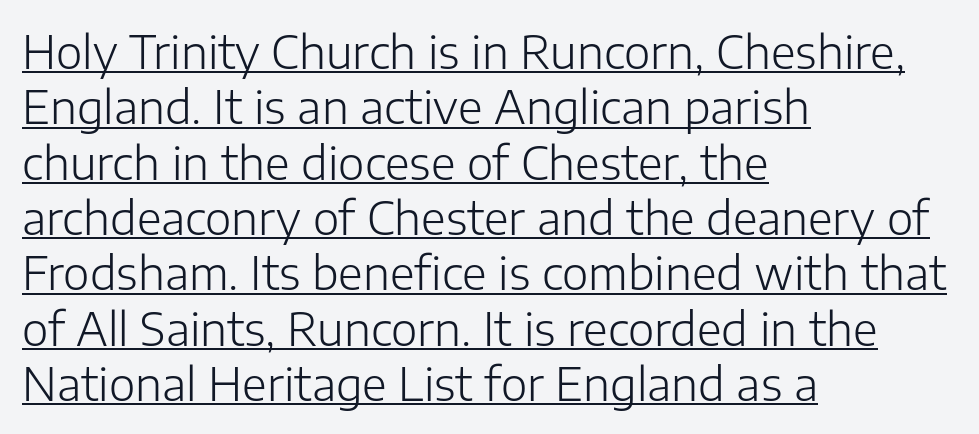
The image shows 45 px light sans-serif type, upright; set left-aligned, line spacing 1.23x, normal letter spacing, underlined; low stroke contrast and a medium x-height.
